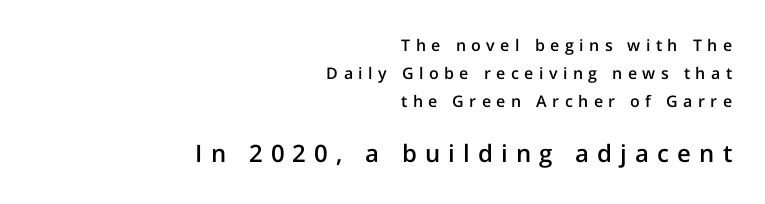
The image shows 24 px text type, upright; set right-aligned, line spacing 1.75x, unusually wide letter spacing (+0.34 em), not underlined; the second (bottom) block is 1.5x larger.
